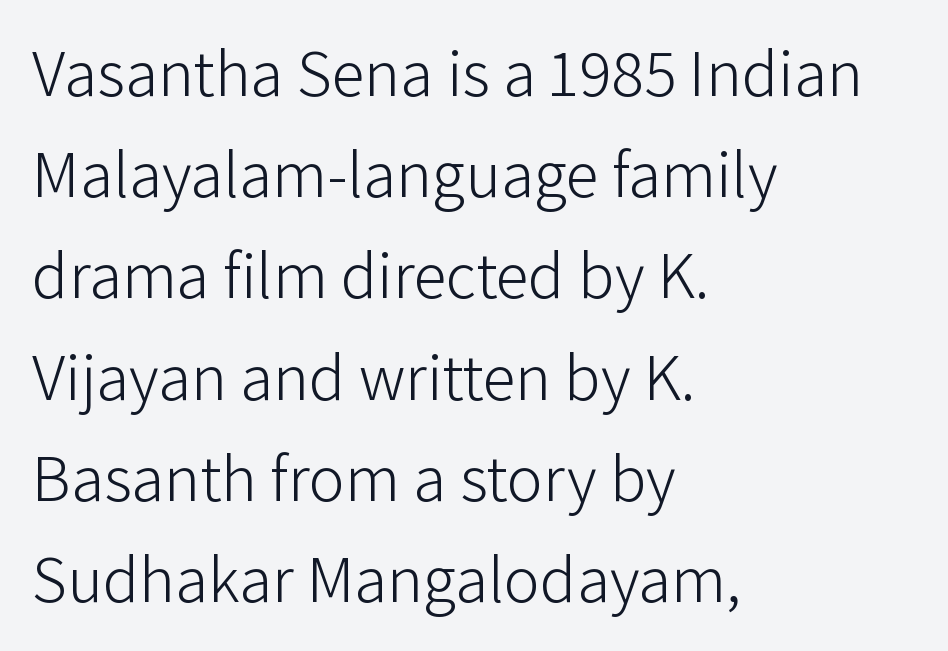
{"serif": "no", "italic": "no", "bold": "no", "weight": "light", "width": "normal", "stroke_contrast": "low", "x_height": "medium", "monospaced": "no", "underline": "no", "align": "left", "line_spacing": "normal", "line_spacing_ratio": 1.51, "letter_spacing": "normal", "letter_spacing_em": 0.0, "glyph_px": 67}
